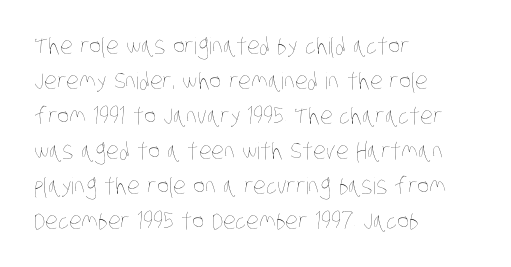
Summary of weight: not heavy and not bold. Leading: standard. The passage shown is not underscored anywhere. Each word holds together tightly as a unit, with standard inter-letter gaps. The lines are quadded left.
